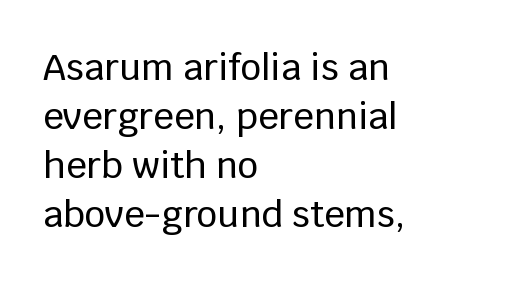
Q: Is the text italic (slanted)? A: No, it is upright.
Q: Is the typeface a serif or a sans-serif typeface? A: Sans-serif.
Q: Is the text underlined? A: No.
Q: How is the paragraph aligned? A: Left-aligned.
Q: Is the spacing between letters normal or unusually wide? A: Normal.
Q: Is the spacing between lines tight, normal or loose? A: Normal.
Q: Width (condensed, normal, or wide)? A: Normal.
Q: Stroke contrast? A: Low.
Q: x-height? A: Large.
Q: Monospaced? A: No.
